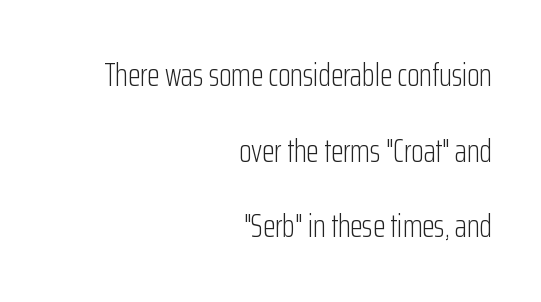
{"serif": "no", "italic": "no", "bold": "no", "weight": "light", "width": "condensed", "stroke_contrast": "low", "x_height": "medium", "monospaced": "no", "underline": "no", "align": "right", "line_spacing": "loose", "line_spacing_ratio": 2.36, "letter_spacing": "normal", "letter_spacing_em": 0.0, "glyph_px": 32}
